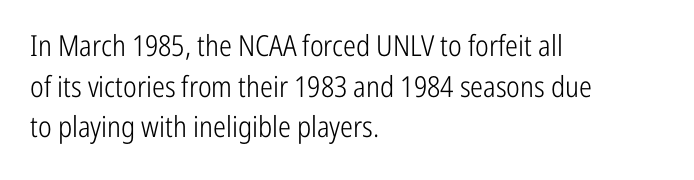
Q: Is the text bold? A: No.
Q: Is the text italic (slanted)? A: No, it is upright.
Q: Is the typeface a serif or a sans-serif typeface? A: Sans-serif.
Q: Is the text underlined? A: No.
Q: How is the paragraph aligned? A: Left-aligned.
Q: Is the spacing between letters normal or unusually wide? A: Normal.
Q: Is the spacing between lines tight, normal or loose? A: Normal.
Q: Width (condensed, normal, or wide)? A: Condensed.
Q: Stroke contrast? A: Low.
Q: x-height? A: Medium.
Q: Monospaced? A: No.
